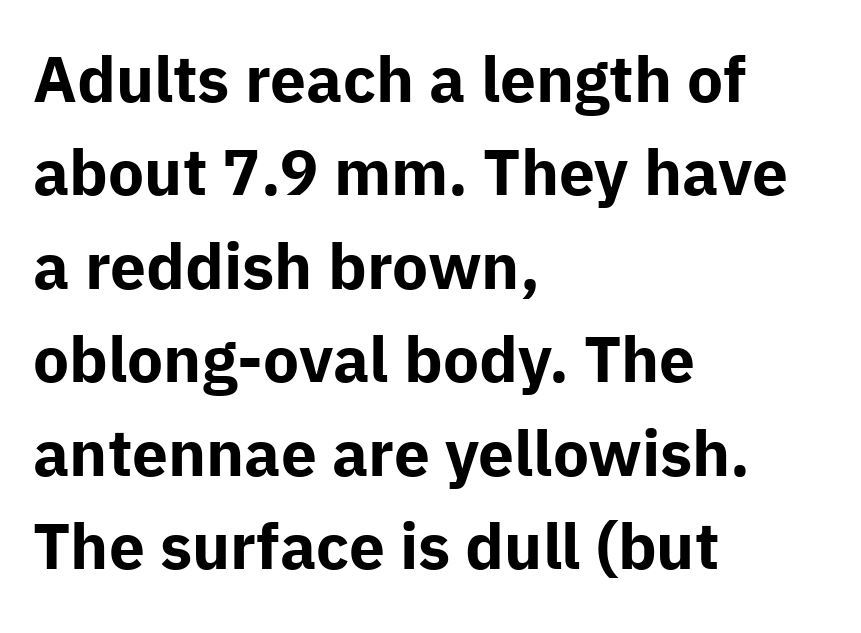
{"serif": "no", "italic": "no", "bold": "yes", "weight": "bold", "width": "normal", "stroke_contrast": "low", "x_height": "medium", "monospaced": "no", "underline": "no", "align": "left", "line_spacing": "normal", "line_spacing_ratio": 1.46, "letter_spacing": "normal", "letter_spacing_em": 0.0, "glyph_px": 64}
